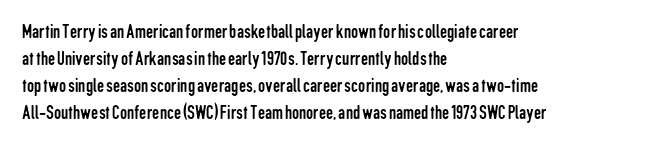
{"italic": "no", "bold": "no", "underline": "no", "align": "left", "line_spacing": "normal", "line_spacing_ratio": 1.35, "letter_spacing": "normal", "letter_spacing_em": 0.0, "glyph_px": 20}
